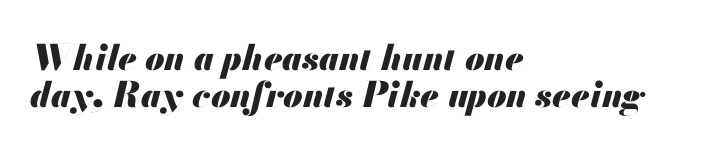
{"italic": "yes", "lean": "right", "slant_degrees": 13, "bold": "yes", "weight": "heavy", "width": "normal", "stroke_contrast": "medium", "x_height": "small", "monospaced": "no", "underline": "no", "align": "left", "line_spacing": "tight", "line_spacing_ratio": 1.06, "letter_spacing": "normal", "letter_spacing_em": 0.0, "glyph_px": 35}
